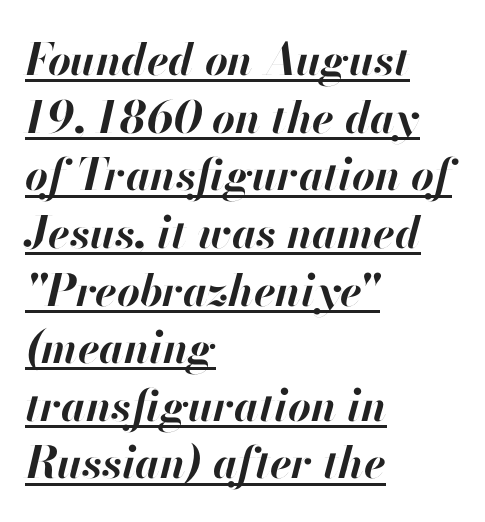
The characters look thick and weighty, a clear bold. Each word holds together tightly as a unit, with standard inter-letter gaps. The rendering uses the underline text-decoration. The block of text has a typical density, with ordinary space between rows. Is this a fixed-width face? No — the glyphs have proportional, varying widths.
